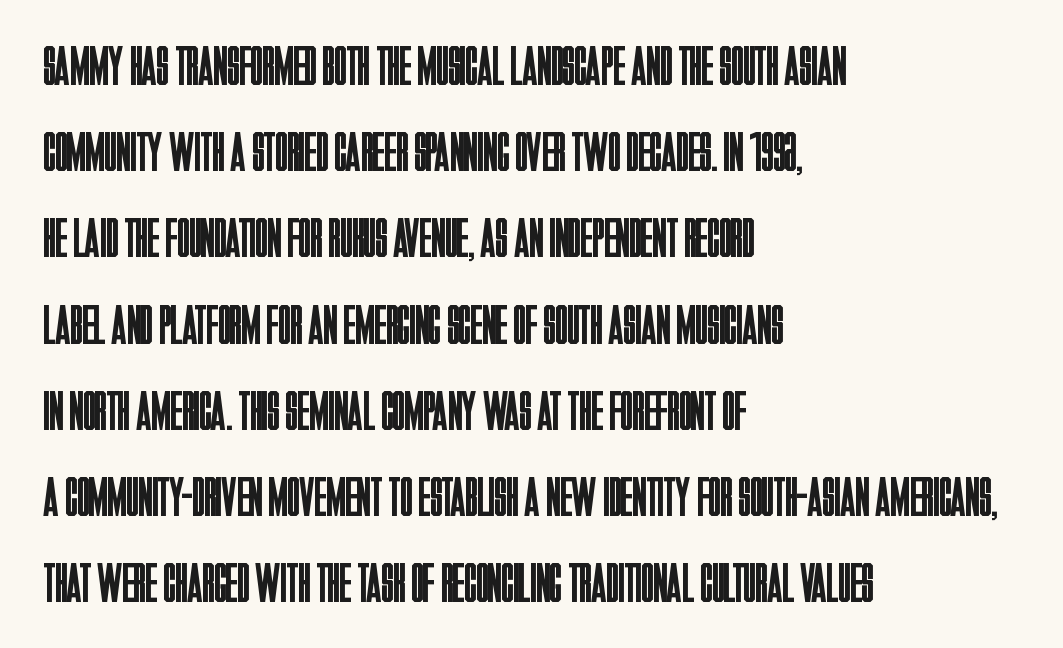
The image shows 56 px regular-weight, condensed sans-serif type, upright; set left-aligned, normal line spacing (1.54x), normal letter spacing, not underlined; low stroke contrast and a large x-height.
